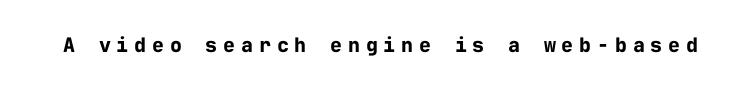
Type without underlining. Compared with typical body copy, the letter spacing here is much looser. Weight check: bold — yes, fully. Quick note: not italic, upright.
